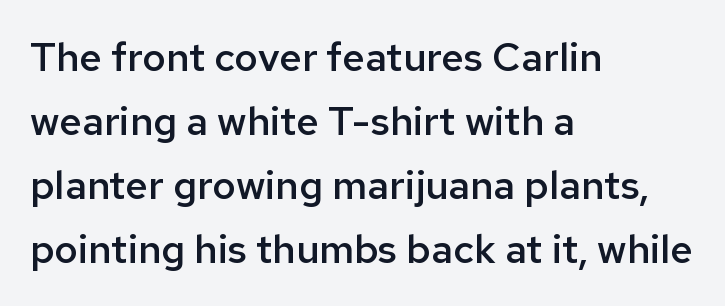
The image shows 40 px semibold sans-serif type, upright; set left-aligned, normal line spacing (1.6x), normal letter spacing, not underlined; low stroke contrast and a medium x-height.
